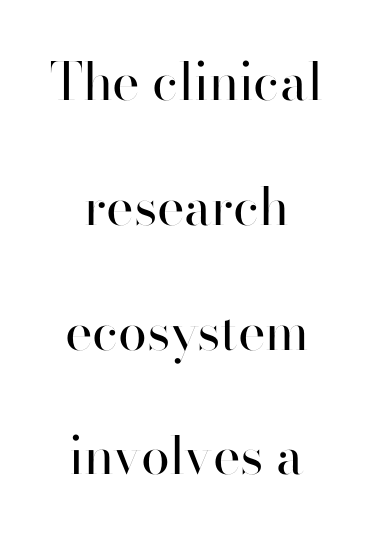
The image shows 52 px regular-weight sans-serif type, upright; set centered, loose line spacing (2.4x), normal letter spacing, not underlined; high stroke contrast and a small x-height.
